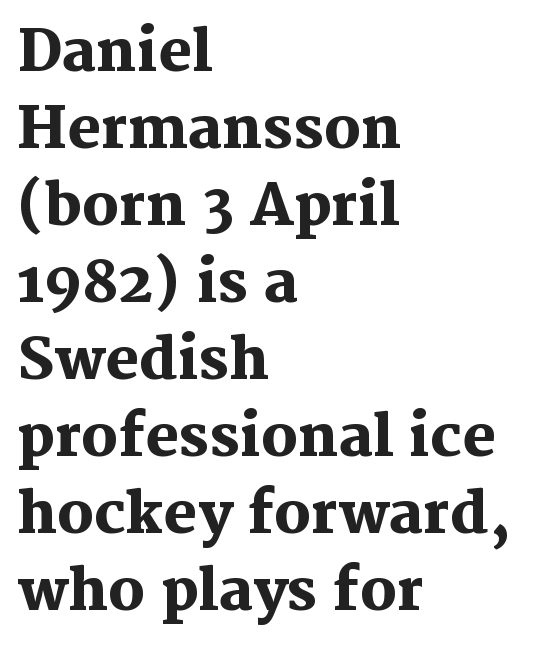
The image shows 57 px heavy serif type, upright; set left-aligned, normal line spacing (1.35x), normal letter spacing, not underlined; medium stroke contrast and a medium x-height.
